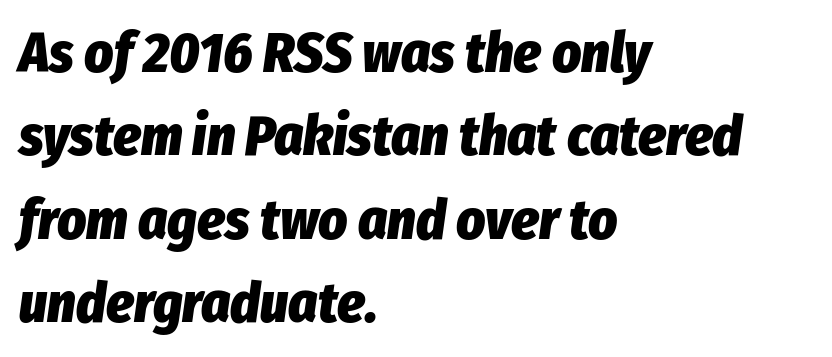
Tracking value appears to be zero — textbook default spacing. Heavy-handed strokes throughout: this text is bold. The rag falls on the right side of this text block. These lines were composed using italics.
